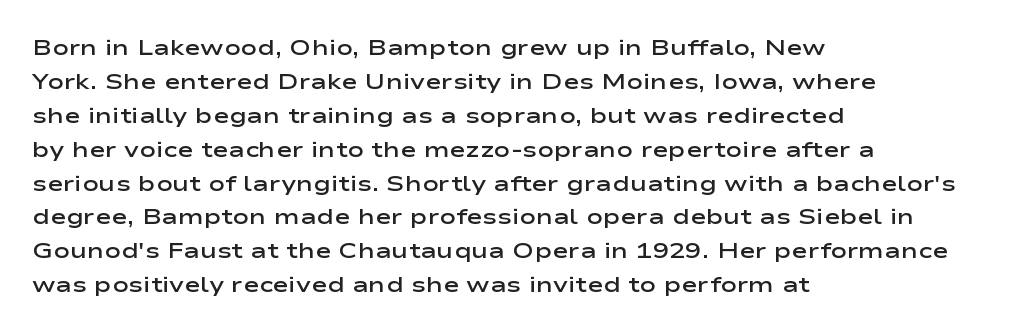
The image shows 22 px text type, upright; set left-aligned, normal line spacing (1.54x), normal letter spacing, not underlined.
